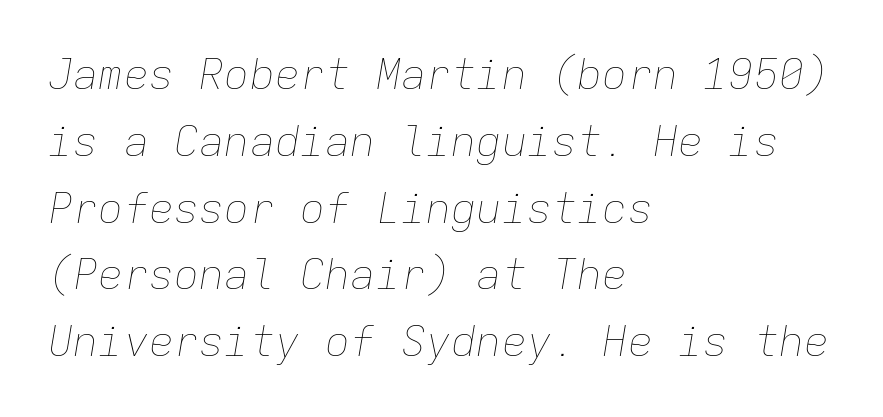
{"italic": "yes", "lean": "right", "slant_degrees": 9, "bold": "no", "weight": "thin", "width": "normal", "stroke_contrast": "low", "x_height": "medium", "monospaced": "yes", "underline": "no", "align": "left", "line_spacing": "normal", "line_spacing_ratio": 1.59, "letter_spacing": "normal", "letter_spacing_em": 0.0, "glyph_px": 42}
